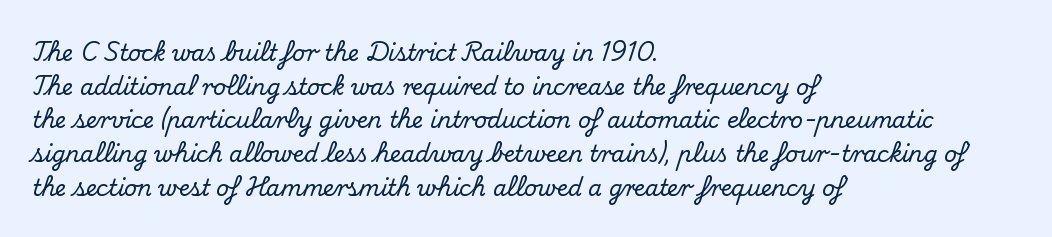
{"underline": "no", "align": "left", "line_spacing": "normal", "line_spacing_ratio": 1.53, "letter_spacing": "normal", "letter_spacing_em": 0.0, "glyph_px": 22}
